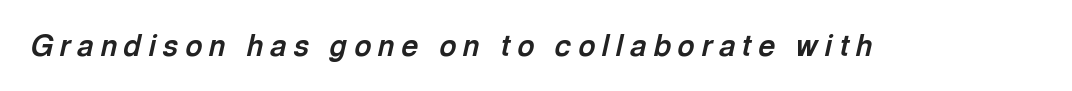
Q: Is the text bold? A: Yes.
Q: Is the text italic (slanted)? A: Yes, it leans right by about 13 degrees.
Q: Is the text underlined? A: No.
Q: Is the spacing between letters normal or unusually wide? A: Unusually wide.
Q: Width (condensed, normal, or wide)? A: Normal.
Q: x-height? A: Medium.
Q: Monospaced? A: No.
